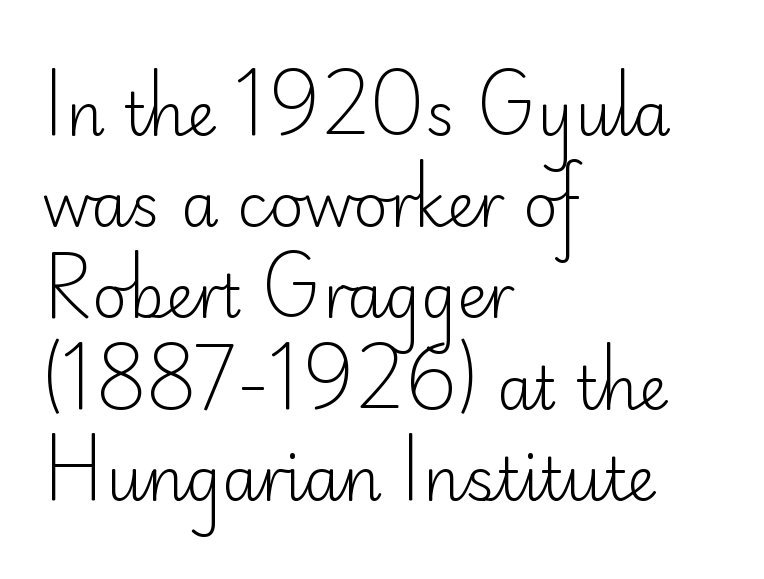
The image shows 60 px light sans-serif type, upright; set left-aligned, normal line spacing (1.52x), normal letter spacing, not underlined; low stroke contrast and a small x-height.
